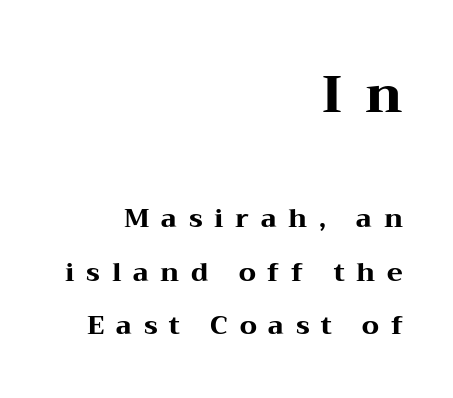
The image shows 51 px heavy, wide serif type, upright; set right-aligned, loose line spacing (2.05x), unusually wide letter spacing (+0.45 em), not underlined; the first (top) block is 1.96x larger; medium stroke contrast and a medium x-height.
